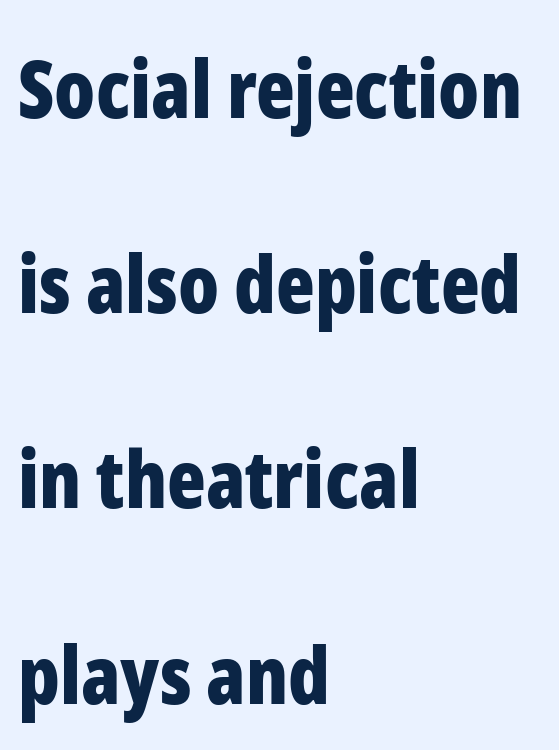
Plenty of ink on the page — the face is bold. The foot of each line stays bare and open. Do the characters align in a grid? No, the font is proportional. Look at the bottom of the vertical strokes: they stop flat, with no serifs. This is the regular roman posture of the typeface. Visually the block forms a straight wall on the left and a jagged coastline on the right.
